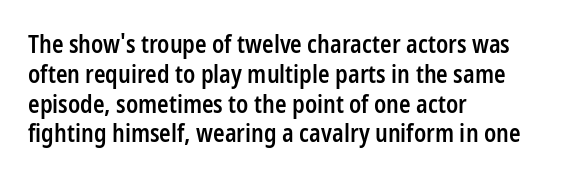
{"italic": "no", "bold": "semi", "underline": "no", "align": "left", "line_spacing_ratio": 1.24, "letter_spacing": "normal", "letter_spacing_em": 0.0, "glyph_px": 24}
